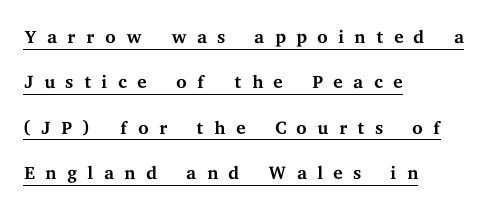
Q: Is the text bold? A: No.
Q: Is the text italic (slanted)? A: No, it is upright.
Q: Is the text underlined? A: Yes.
Q: How is the paragraph aligned? A: Left-aligned.
Q: Is the spacing between letters normal or unusually wide? A: Unusually wide.
Q: Is the spacing between lines tight, normal or loose? A: Normal.
